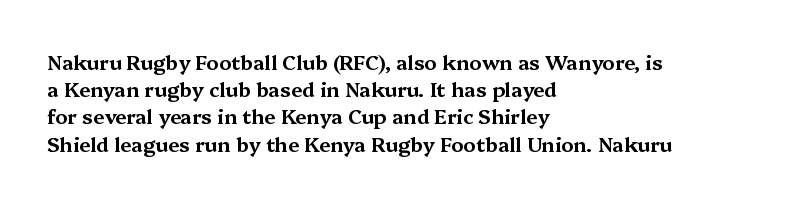
Teacher's note: observe the even left margin — that is flush-left alignment. Letter spacing: default. Every stem runs plumb, perpendicular to the baseline. The baseline area is clear. One glance says typical: line gaps are just what's usual.
